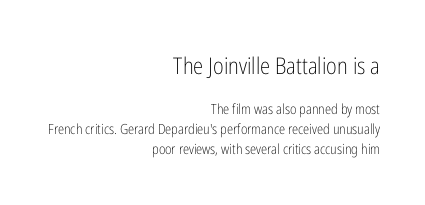
Q: Is the text bold? A: No.
Q: Is the text italic (slanted)? A: No, it is upright.
Q: Is the text underlined? A: No.
Q: How is the paragraph aligned? A: Right-aligned.
Q: Is the spacing between letters normal or unusually wide? A: Normal.
Q: Is the spacing between lines tight, normal or loose? A: Normal.
Q: Which block of text is set in a larger size, the first (top) or the second (bottom)? A: The first (top) one.
